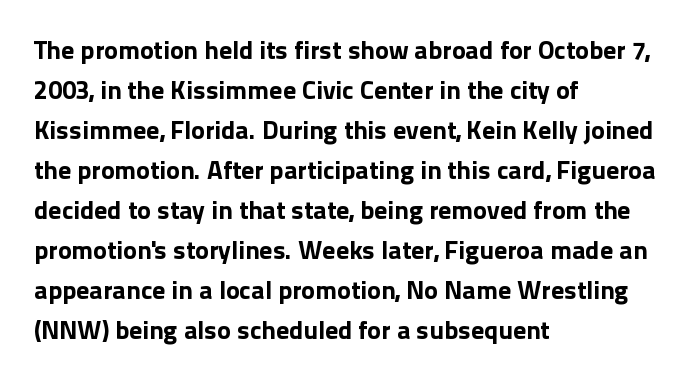
The letterforms sit shoulder to shoulder at normal distance. If you measured baseline to baseline, you'd find a middling distance. The specimen omits any rule beneath the text block's lines. These lines stack with their left ends in a neat column.
